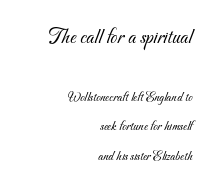
Of the two passages, the one on top uses the larger point size. The lines in this sample share a right terminus and differ only in where they begin. Plain, unruled lines of type. Nothing unusual about the tracking: characters are spaced as the font intends. Leading is clearly above the norm, producing a sparse column.
